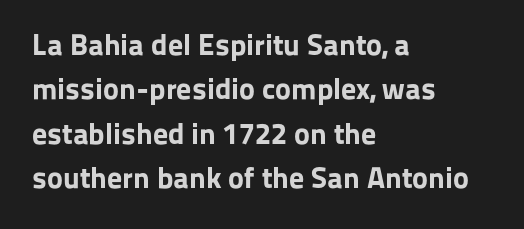
{"serif": "no", "italic": "no", "bold": "yes", "weight": "bold", "width": "normal", "stroke_contrast": "low", "x_height": "medium", "monospaced": "no", "underline": "no", "align": "left", "line_spacing": "normal", "line_spacing_ratio": 1.48, "letter_spacing": "normal", "letter_spacing_em": 0.0, "glyph_px": 30}
